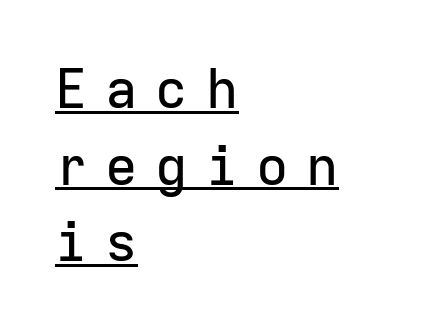
Each word looks stretched out because of the extra space between its letters. The face used here is a sans, in the tradition of grotesques and geometrics. The letters march in equal steps, a hallmark of fixed-pitch type. Horizontally, the lines are justified to the leading edge only. Horizontal bands of white between lines are of average thickness.
